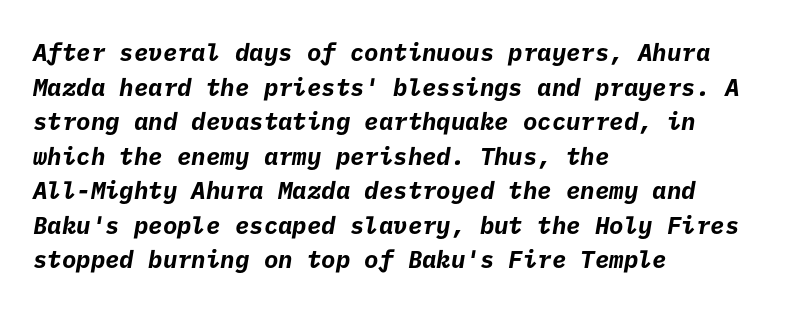
The block of text has a typical density, with ordinary space between rows. Typesetter's note: full bold, strokes at maximum text heaviness. Compared with typical body copy, the letter spacing here is the same. Casual observation: everything's shoved over to the left.
